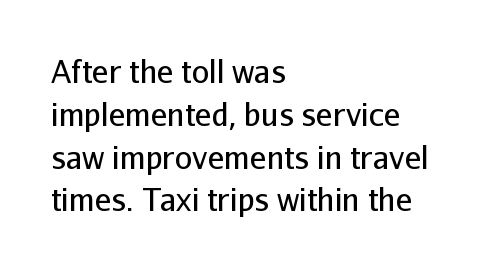
Short note: letters normally spaced. Leftover space on each line is placed entirely after the last word. Font category for this specimen: sans-serif. Think standard paragraph weight, or any step lighter than that.
